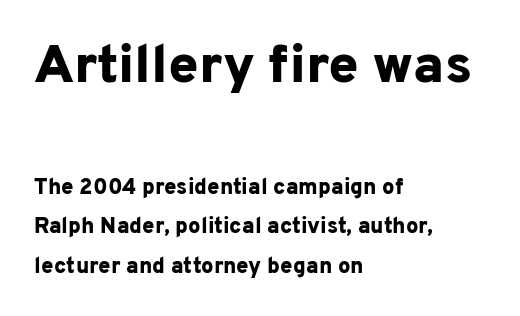
{"serif": "no", "italic": "no", "bold": "yes", "weight": "bold", "width": "normal", "stroke_contrast": "low", "x_height": "medium", "monospaced": "no", "underline": "no", "align": "left", "line_spacing_ratio": 1.79, "letter_spacing": "normal", "letter_spacing_em": 0.0, "larger_block": "first", "size_ratio": 2.45, "glyph_px": 54}
